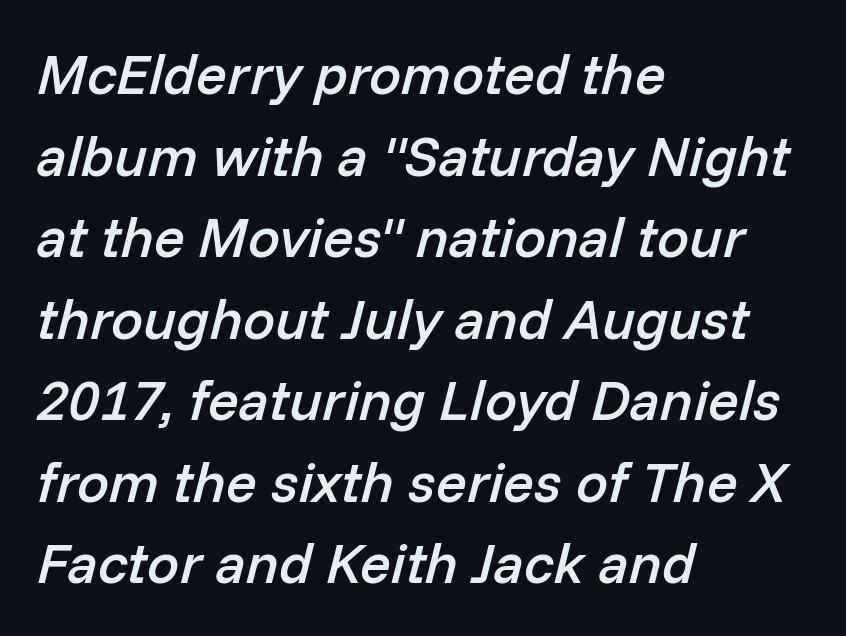
Q: Is the text bold? A: Semi-bold.
Q: Is the text italic (slanted)? A: Yes, it leans right by about 14 degrees.
Q: Is the text underlined? A: No.
Q: How is the paragraph aligned? A: Left-aligned.
Q: Is the spacing between letters normal or unusually wide? A: Normal.
Q: Is the spacing between lines tight, normal or loose? A: Normal.
Q: Width (condensed, normal, or wide)? A: Normal.
Q: Stroke contrast? A: Low.
Q: x-height? A: Medium.
Q: Monospaced? A: No.
